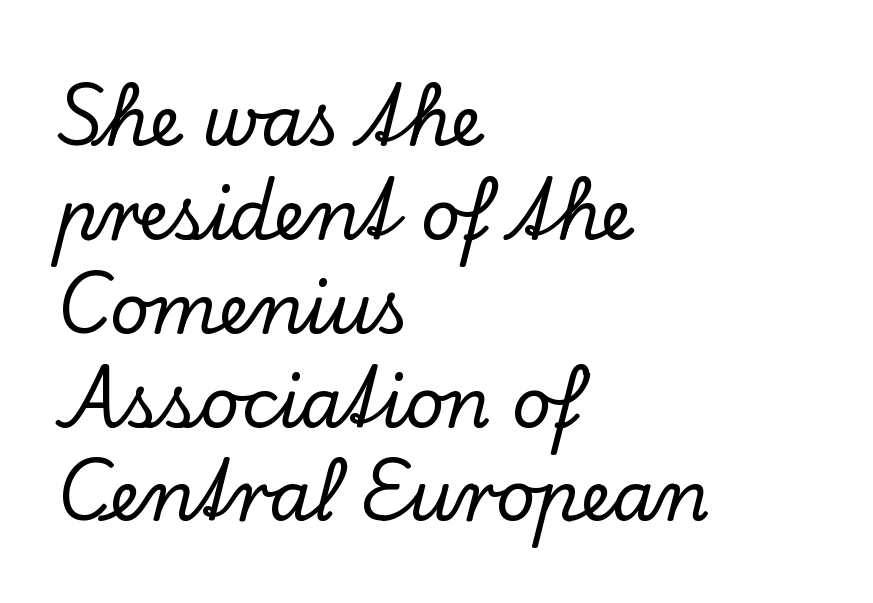
{"serif": "yes", "width": "normal", "stroke_contrast": "low", "x_height": "small", "monospaced": "no", "underline": "no", "align": "left", "line_spacing": "normal", "line_spacing_ratio": 1.36, "letter_spacing": "normal", "letter_spacing_em": 0.0, "glyph_px": 69}
